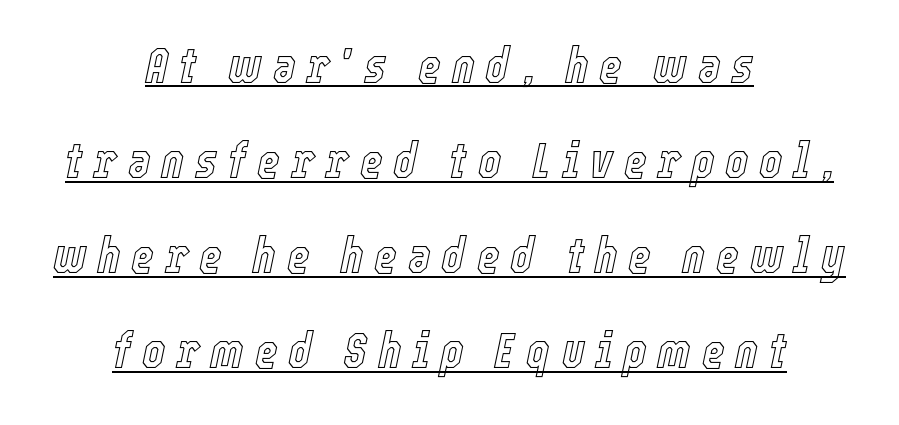
Q: Is the text italic (slanted)? A: Yes, it leans right by about 12 degrees.
Q: Is the text underlined? A: Yes.
Q: How is the paragraph aligned? A: Centered.
Q: Is the spacing between letters normal or unusually wide? A: Unusually wide.
Q: Is the spacing between lines tight, normal or loose? A: Loose.
Q: Width (condensed, normal, or wide)? A: Condensed.
Q: x-height? A: Medium.
Q: Monospaced? A: No.
